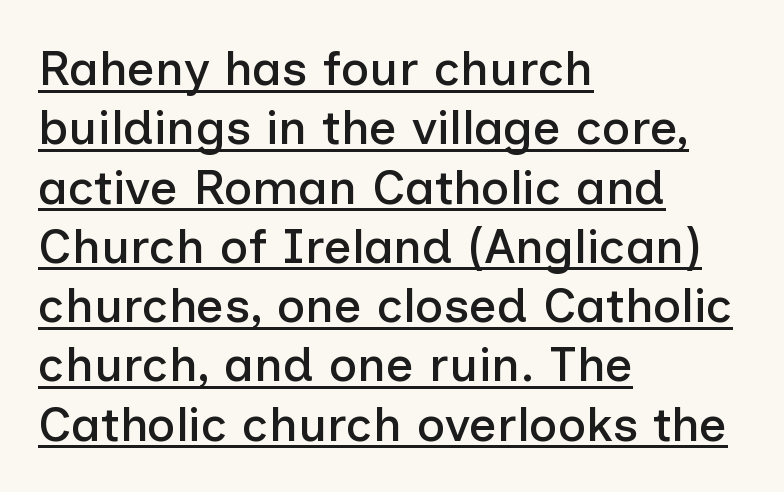
The glyphs are accompanied by a horizontal stroke just below them. Varying glyph widths throughout — classic text-font behaviour. Layout note: lines flush left. I'd call this a sans setting — the letters go barefoot.
